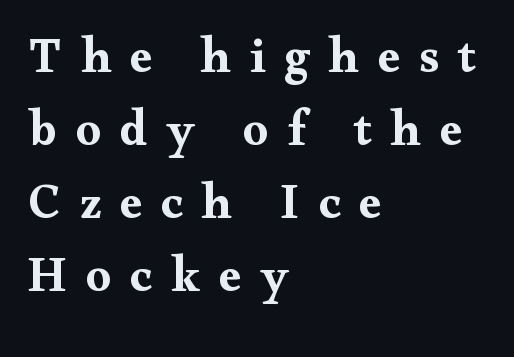
The image shows 50 px bold, wide serif type, upright; set left-aligned, normal line spacing (1.46x), unusually wide letter spacing (+0.38 em), not underlined; medium stroke contrast and a small x-height.
